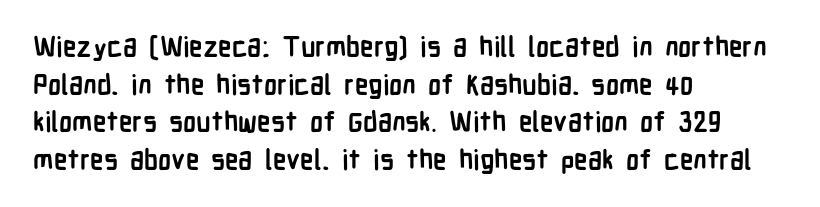
{"italic": "no", "bold": "yes", "underline": "no", "align": "left", "line_spacing": "normal", "line_spacing_ratio": 1.39, "letter_spacing": "normal", "letter_spacing_em": 0.0, "glyph_px": 27}
